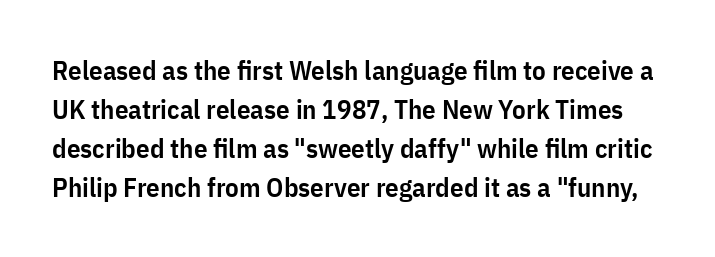
Quick note: not italic, upright. Short note: letters normally spaced. Horizontal bands of white between lines are of average thickness. Glance below the letters and you will spot only blank space. The strokes are fattened partway — semibold, not bold.
